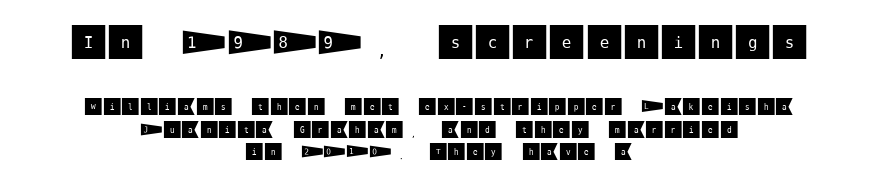
Q: Is the text italic (slanted)? A: No, it is upright.
Q: Is the typeface a serif or a sans-serif typeface? A: Sans-serif.
Q: Is the text underlined? A: No.
Q: How is the paragraph aligned? A: Centered.
Q: Is the spacing between letters normal or unusually wide? A: Normal.
Q: Which block of text is set in a larger size, the first (top) or the second (bottom)? A: The first (top) one.
Q: Width (condensed, normal, or wide)? A: Normal.
Q: Stroke contrast? A: Medium.
Q: x-height? A: Large.
